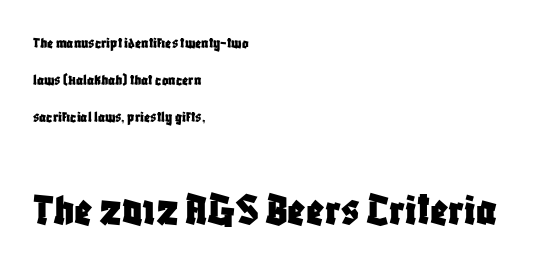
The image shows 47 px condensed sans-serif type, upright; set left-aligned, loose line spacing (2.31x), normal letter spacing, not underlined; the second (bottom) block is 2.94x larger; low stroke contrast and a large x-height.
